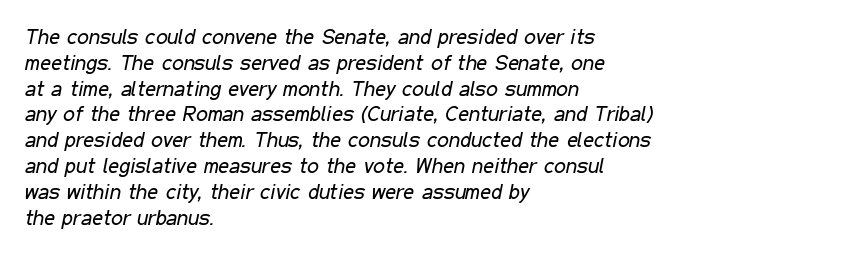
Q: Is the text bold? A: No.
Q: Is the text italic (slanted)? A: Yes, it leans right by about 11 degrees.
Q: Is the text underlined? A: No.
Q: How is the paragraph aligned? A: Left-aligned.
Q: Is the spacing between letters normal or unusually wide? A: Normal.
